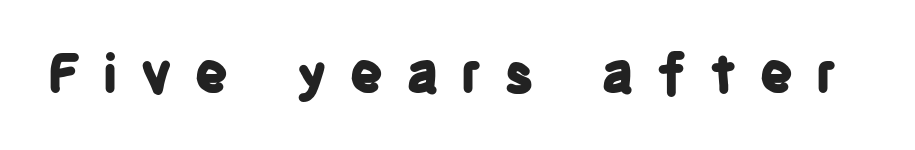
{"serif": "no", "italic": "no", "bold": "yes", "weight": "bold", "width": "condensed", "stroke_contrast": "low", "x_height": "large", "monospaced": "no", "underline": "no", "letter_spacing": "wide", "letter_spacing_em": 0.41, "glyph_px": 53}
